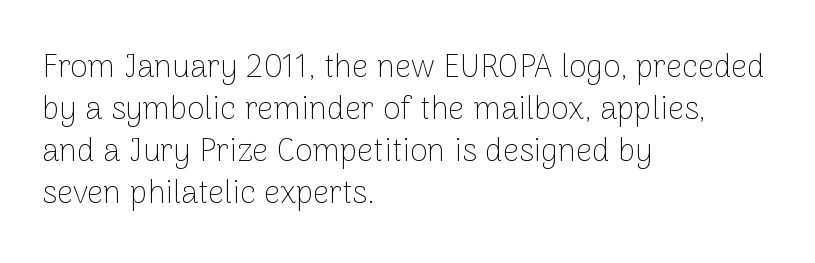
The image shows 32 px thin sans-serif type, upright; set left-aligned, normal line spacing (1.31x), normal letter spacing, not underlined; low stroke contrast and a medium x-height.
